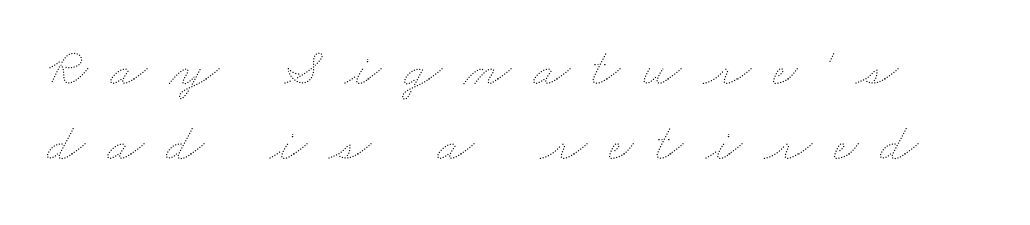
Q: Is the text bold? A: No.
Q: Is the text underlined? A: No.
Q: Is the spacing between letters normal or unusually wide? A: Unusually wide.
Q: Is the spacing between lines tight, normal or loose? A: Normal.
Q: Width (condensed, normal, or wide)? A: Wide.
Q: Stroke contrast? A: Medium.
Q: x-height? A: Small.
Q: Monospaced? A: No.
